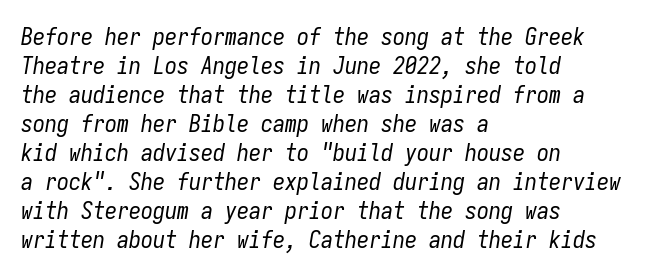
Caption: face not bold, strokes unweighted. Where is the straight margin? On the left. The font's italic variant was chosen for this text. Glance below the letters and you will spot only blank space. The rendering keeps characters at their native spacing.
